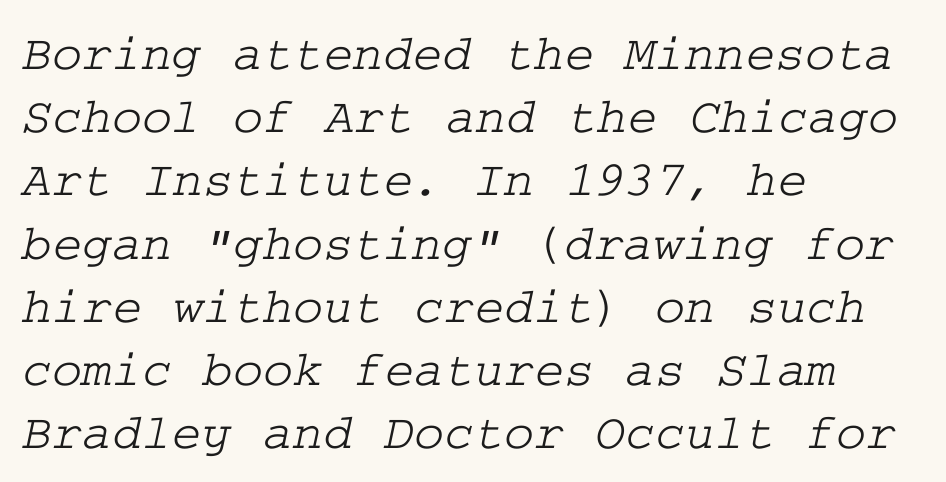
Q: Is the typeface a serif or a sans-serif typeface? A: Serif.
Q: Is the text underlined? A: No.
Q: How is the paragraph aligned? A: Left-aligned.
Q: Is the spacing between letters normal or unusually wide? A: Normal.
Q: Width (condensed, normal, or wide)? A: Wide.
Q: Stroke contrast? A: Low.
Q: x-height? A: Medium.
